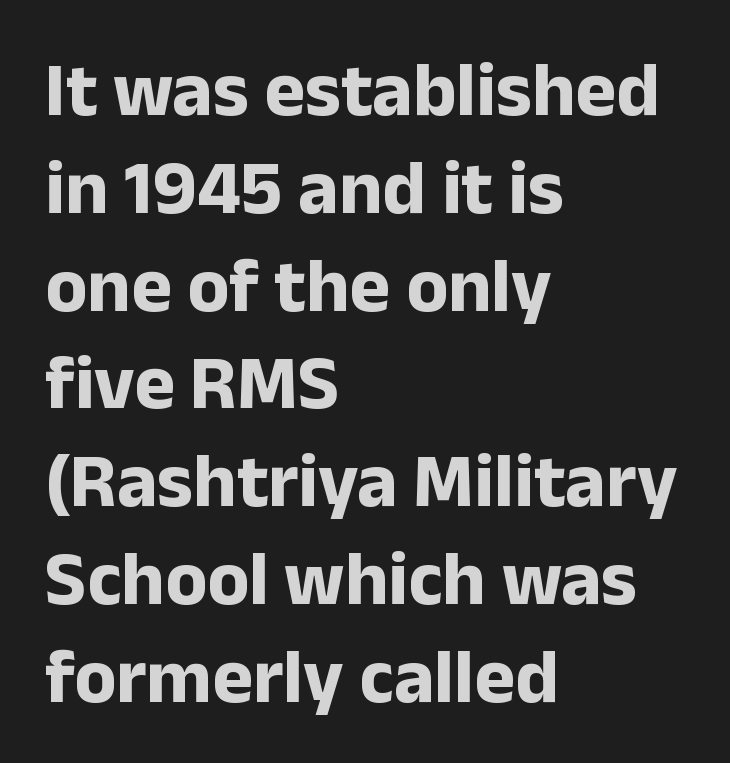
{"serif": "no", "italic": "no", "bold": "yes", "weight": "bold", "width": "normal", "stroke_contrast": "low", "x_height": "medium", "monospaced": "no", "underline": "no", "align": "left", "line_spacing": "normal", "line_spacing_ratio": 1.27, "letter_spacing": "normal", "letter_spacing_em": 0.0, "glyph_px": 77}
